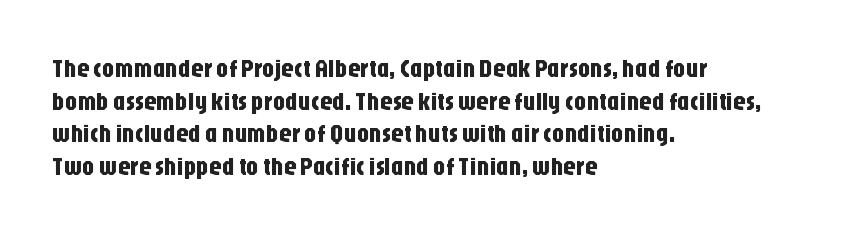
The tracking reads as untouched default to a designer's eye. Has an underline been added? It has not. Where is the straight margin? On the left. A typesetter would call this leading conventional body-copy spacing.
